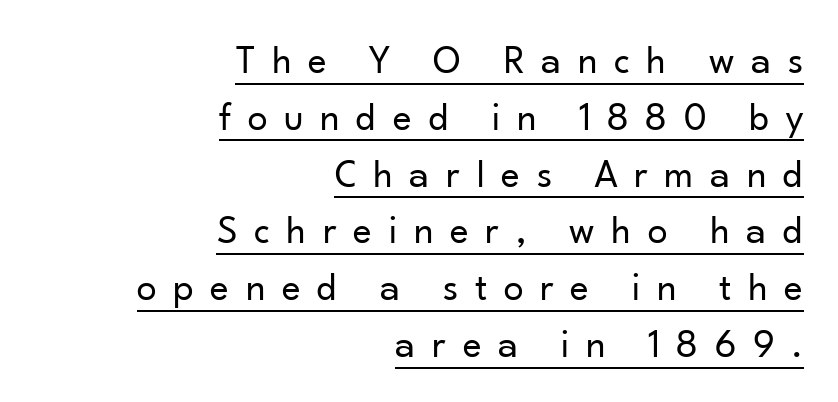
Unlike a traditional serif, this face leaves its strokes unadorned. These glyphs show unthickened strokes, regular width or finer. Spacing verdict: proportional, widths tailored to each character. In designer terms, the underline attribute is active on this setting. Designer's note — italics off, roman on. Casual observation: everything's shoved over to the right.
